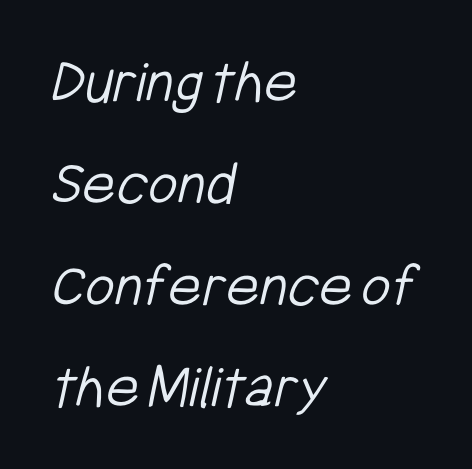
Q: Is the text bold? A: No.
Q: Is the typeface a serif or a sans-serif typeface? A: Sans-serif.
Q: Is the text underlined? A: No.
Q: How is the paragraph aligned? A: Left-aligned.
Q: Is the spacing between letters normal or unusually wide? A: Normal.
Q: Is the spacing between lines tight, normal or loose? A: Normal.
Q: Width (condensed, normal, or wide)? A: Condensed.
Q: Stroke contrast? A: Low.
Q: x-height? A: Medium.
Q: Monospaced? A: No.
